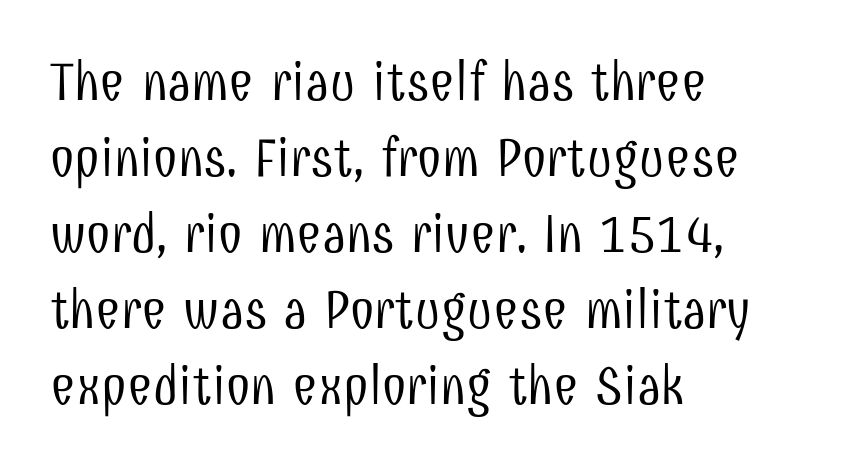
Q: Is the text bold? A: No.
Q: Is the text italic (slanted)? A: No, it is upright.
Q: Is the typeface a serif or a sans-serif typeface? A: Sans-serif.
Q: Is the text underlined? A: No.
Q: How is the paragraph aligned? A: Left-aligned.
Q: Is the spacing between letters normal or unusually wide? A: Normal.
Q: Is the spacing between lines tight, normal or loose? A: Normal.
Q: Width (condensed, normal, or wide)? A: Condensed.
Q: Stroke contrast? A: Low.
Q: x-height? A: Medium.
Q: Monospaced? A: No.
